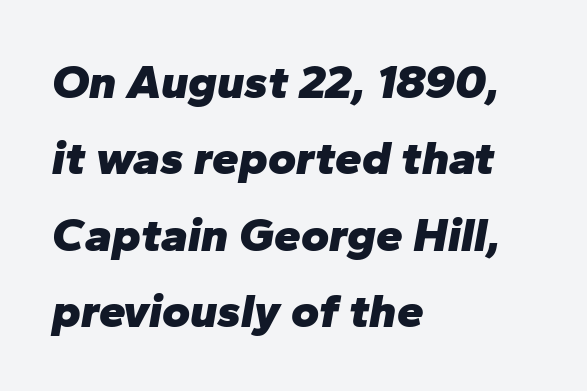
Q: Is the text bold? A: Yes.
Q: Is the text italic (slanted)? A: Yes, it leans right by about 10 degrees.
Q: Is the text underlined? A: No.
Q: How is the paragraph aligned? A: Left-aligned.
Q: Is the spacing between letters normal or unusually wide? A: Normal.
Q: Is the spacing between lines tight, normal or loose? A: Normal.
Q: Width (condensed, normal, or wide)? A: Normal.
Q: Stroke contrast? A: Low.
Q: x-height? A: Medium.
Q: Monospaced? A: No.
